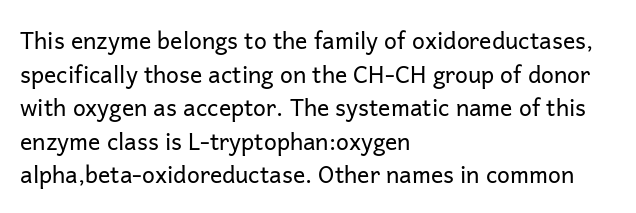
What stands out about the letter spacing? Nothing — it is the standard amount. Type without underlining. You can tell it's not italic because the verticals are truly vertical. Is there much room between lines? A standard amount, neither cramped nor airy.
